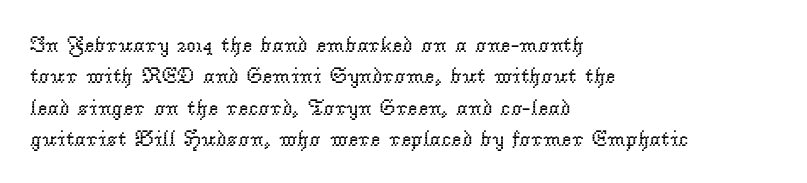
Q: Is the text bold? A: No.
Q: Is the text italic (slanted)? A: No, it is upright.
Q: Is the text underlined? A: No.
Q: How is the paragraph aligned? A: Left-aligned.
Q: Is the spacing between letters normal or unusually wide? A: Normal.
Q: Is the spacing between lines tight, normal or loose? A: Normal.
